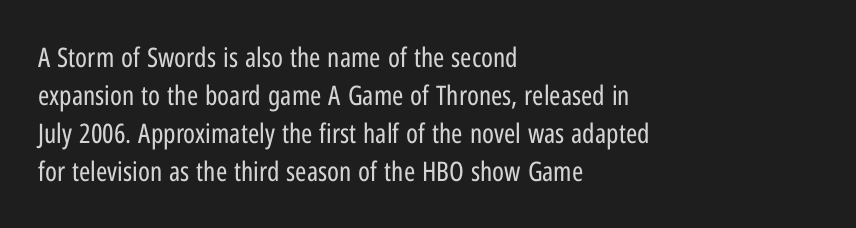
The image shows 27 px text type, upright; set left-aligned, normal line spacing (1.41x), normal letter spacing, not underlined.
